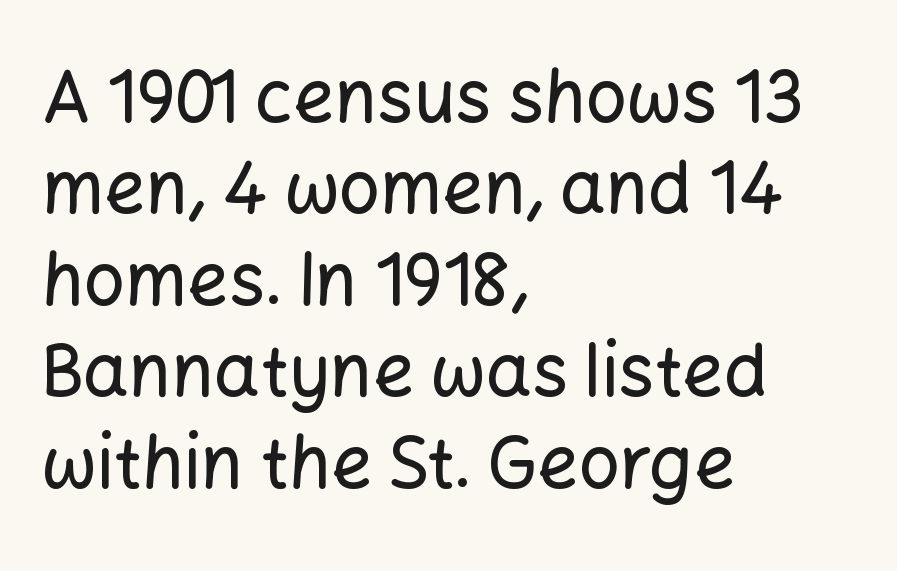
A typesetter would call this leading conventional body-copy spacing. You could not count columns in this text — the font is proportionally spaced. Typeset ragged right — the left edge is the straight one. Bare-footed words on every line.
